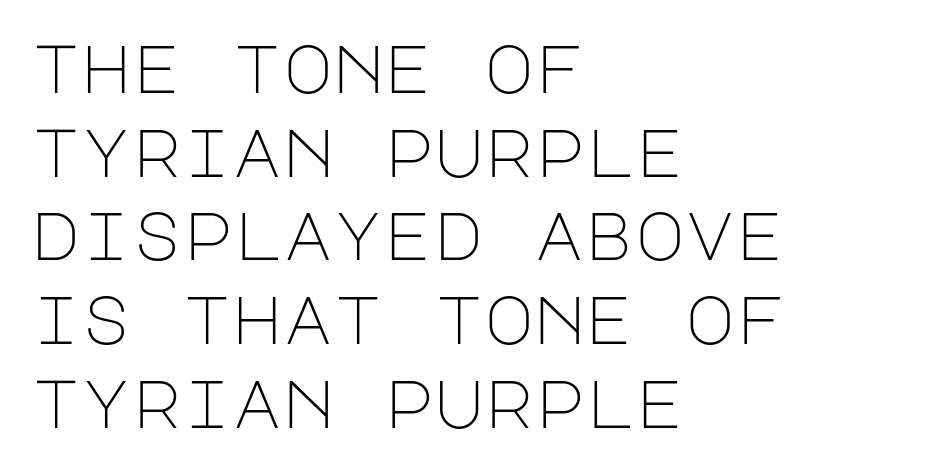
Q: Is the text bold? A: No.
Q: Is the text italic (slanted)? A: No, it is upright.
Q: Is the typeface a serif or a sans-serif typeface? A: Sans-serif.
Q: Is the text underlined? A: No.
Q: How is the paragraph aligned? A: Left-aligned.
Q: Is the spacing between letters normal or unusually wide? A: Normal.
Q: Width (condensed, normal, or wide)? A: Normal.
Q: Stroke contrast? A: Low.
Q: x-height? A: Large.
